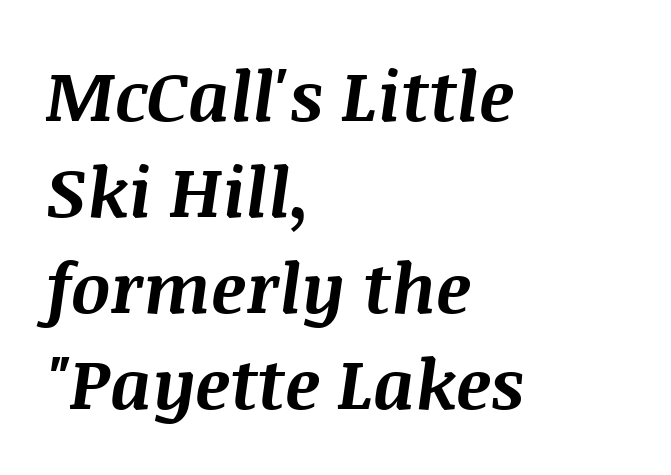
{"italic": "yes", "lean": "right", "slant_degrees": 8, "bold": "yes", "weight": "bold", "width": "normal", "stroke_contrast": "medium", "x_height": "large", "monospaced": "no", "underline": "no", "align": "left", "line_spacing": "normal", "line_spacing_ratio": 1.39, "letter_spacing": "normal", "letter_spacing_em": 0.0, "glyph_px": 69}
